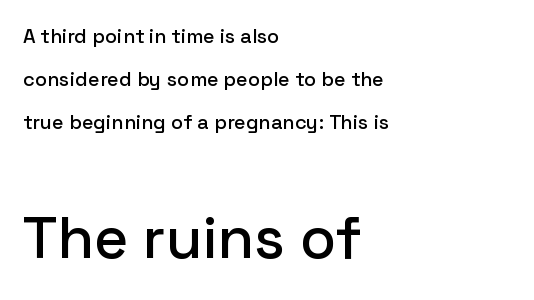
Horizontal bands of white between lines are thick stripes. The specimen reads as upright at a glance. The designer gave the closing block more size than the opening block. Beneath every word, the page is bare. Horizontal alignment here is leftward, the default for most running prose. Varying glyph widths throughout — classic text-font behaviour.
